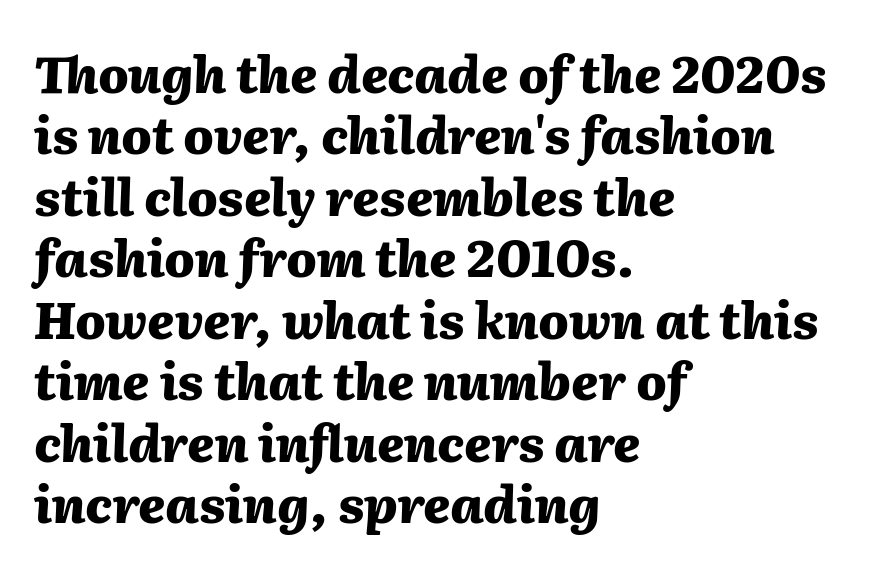
Caption: multi-line text, flush left, ragged right. Posture: slanted. Beneath every word, the page is bare. The passage shown is emphatically bold. These lines are rendered in a variable-pitch font.
